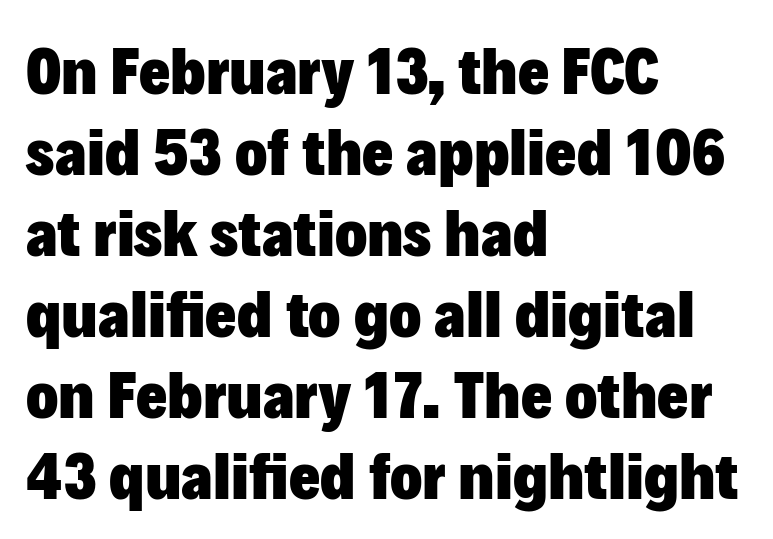
{"serif": "no", "italic": "no", "bold": "yes", "weight": "heavy", "width": "normal", "stroke_contrast": "low", "x_height": "medium", "monospaced": "no", "underline": "no", "align": "left", "line_spacing_ratio": 1.21, "letter_spacing": "normal", "letter_spacing_em": 0.0, "glyph_px": 67}
